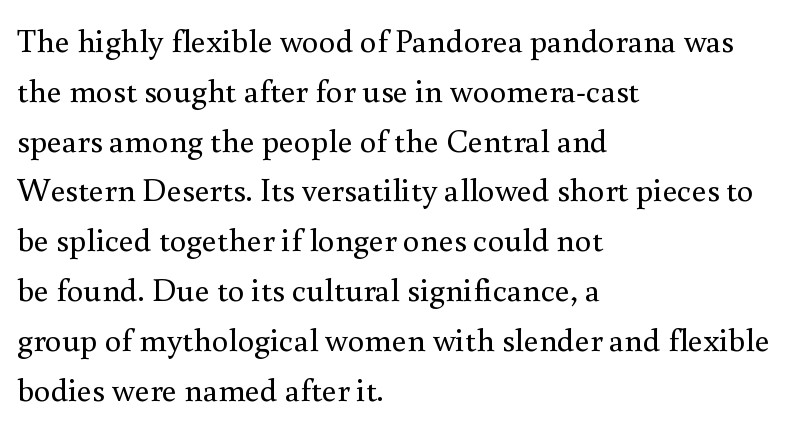
The image shows 33 px regular-weight serif type, upright; set left-aligned, normal line spacing (1.51x), normal letter spacing, not underlined; medium stroke contrast and a small x-height.
